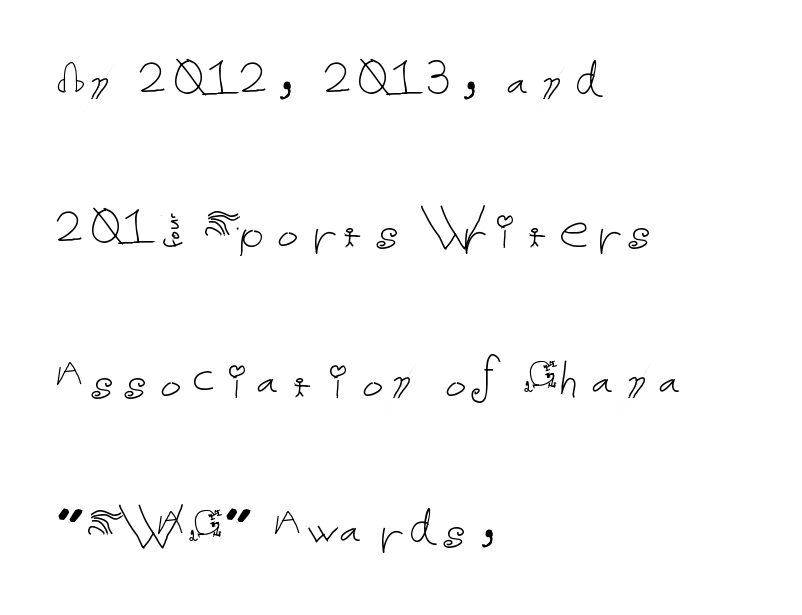
The image shows 60 px thin type, upright; set left-aligned, loose line spacing (2.49x), normal letter spacing, not underlined; low stroke contrast and a medium x-height.
